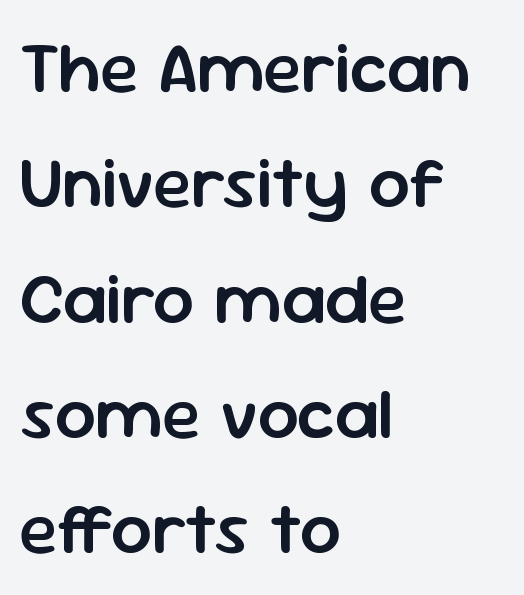
{"serif": "no", "italic": "no", "bold": "semi", "weight": "semibold", "width": "normal", "stroke_contrast": "low", "x_height": "medium", "monospaced": "no", "underline": "no", "align": "left", "line_spacing": "normal", "line_spacing_ratio": 1.58, "letter_spacing": "normal", "letter_spacing_em": 0.0, "glyph_px": 73}
